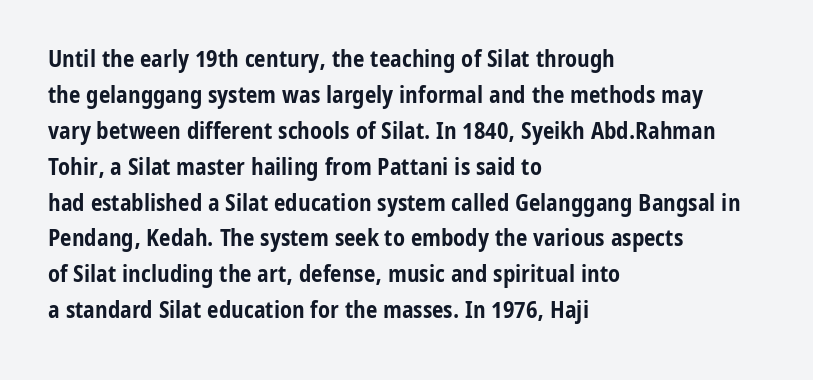
The line-height multiplier appears to be the usual default. Plain, unruled lines of type. The type is set solid horizontally, with unmodified tracking. Horizontal alignment here is leftward, the default for most running prose. Does the weight exceed regular? Yes, all the way to bold.
